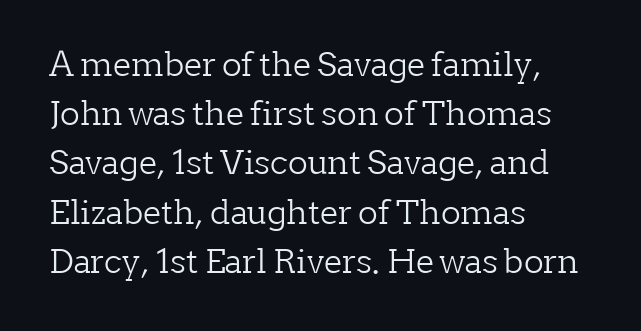
{"serif": "yes", "italic": "no", "bold": "no", "weight": "light", "width": "normal", "stroke_contrast": "low", "x_height": "medium", "monospaced": "no", "underline": "no", "align": "left", "line_spacing": "normal", "line_spacing_ratio": 1.49, "letter_spacing": "normal", "letter_spacing_em": 0.0, "glyph_px": 33}
